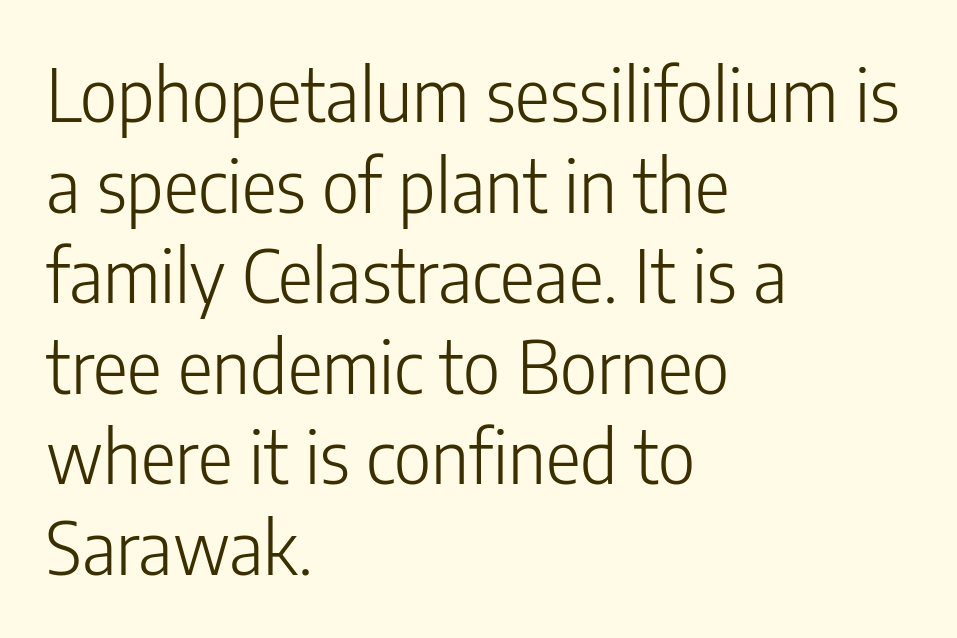
The image shows 73 px light, condensed sans-serif type, upright; set left-aligned, line spacing 1.24x, normal letter spacing, not underlined; low stroke contrast and a medium x-height.
